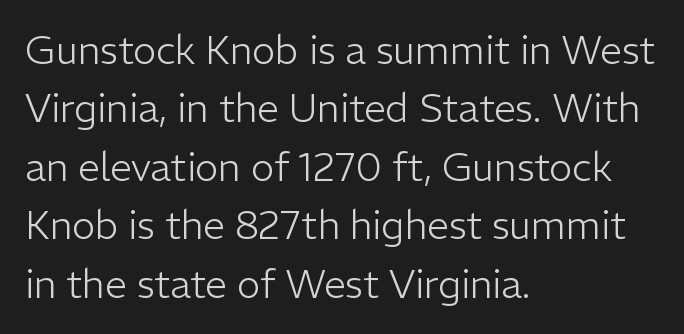
{"serif": "no", "italic": "no", "bold": "no", "weight": "light", "width": "normal", "stroke_contrast": "low", "x_height": "medium", "monospaced": "no", "underline": "no", "align": "left", "line_spacing": "normal", "line_spacing_ratio": 1.5, "letter_spacing": "normal", "letter_spacing_em": 0.0, "glyph_px": 39}
